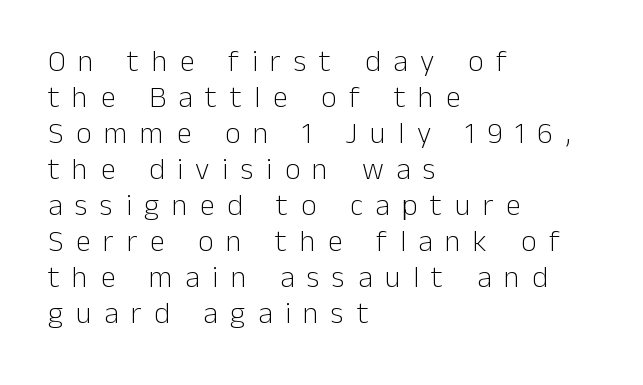
{"serif": "no", "italic": "no", "bold": "no", "weight": "light", "width": "normal", "stroke_contrast": "low", "x_height": "medium", "monospaced": "no", "underline": "no", "align": "left", "line_spacing_ratio": 1.2, "letter_spacing": "wide", "letter_spacing_em": 0.42, "glyph_px": 30}
